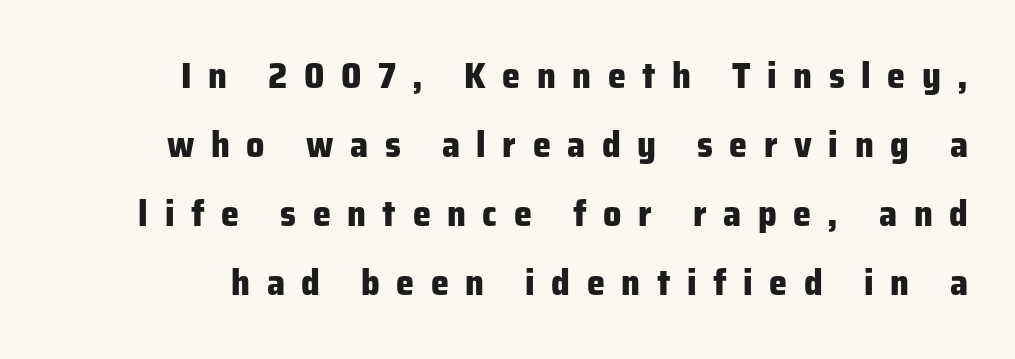
Only glyphs here, with clear space below each row. The axis of the letterforms is exactly vertical. Letter spacing: wide. I'd call this a sans setting — the letters go barefoot. Its strokes are broad and dark, the hallmark of bold type. Each letter keeps its own natural width here, so spacing adapts to shape.
